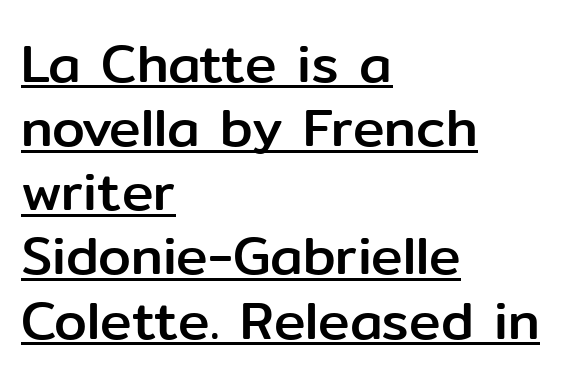
Q: Is the text italic (slanted)? A: No, it is upright.
Q: Is the typeface a serif or a sans-serif typeface? A: Sans-serif.
Q: Is the text underlined? A: Yes.
Q: How is the paragraph aligned? A: Left-aligned.
Q: Is the spacing between letters normal or unusually wide? A: Normal.
Q: Width (condensed, normal, or wide)? A: Normal.
Q: Stroke contrast? A: Low.
Q: x-height? A: Medium.
Q: Monospaced? A: No.
